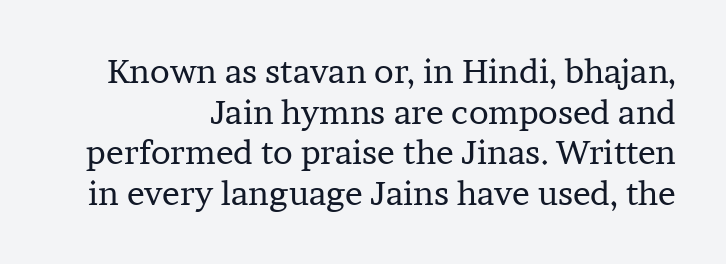
Q: Is the text bold? A: No.
Q: Is the text italic (slanted)? A: No, it is upright.
Q: Is the typeface a serif or a sans-serif typeface? A: Serif.
Q: Is the text underlined? A: No.
Q: How is the paragraph aligned? A: Right-aligned.
Q: Is the spacing between letters normal or unusually wide? A: Normal.
Q: Width (condensed, normal, or wide)? A: Normal.
Q: Stroke contrast? A: Low.
Q: x-height? A: Medium.
Q: Monospaced? A: No.
